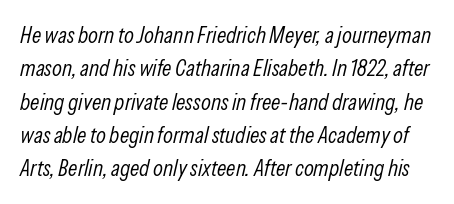
Q: Is the text bold? A: No.
Q: Is the text italic (slanted)? A: Yes, it leans right by about 13 degrees.
Q: Is the text underlined? A: No.
Q: Is the spacing between letters normal or unusually wide? A: Normal.
Q: Is the spacing between lines tight, normal or loose? A: Normal.
